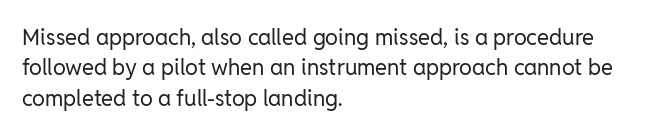
Q: Is the text bold? A: No.
Q: Is the text italic (slanted)? A: No, it is upright.
Q: Is the text underlined? A: No.
Q: How is the paragraph aligned? A: Left-aligned.
Q: Is the spacing between letters normal or unusually wide? A: Normal.
Q: Is the spacing between lines tight, normal or loose? A: Normal.
